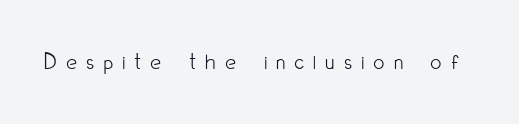
{"italic": "no", "bold": "no", "underline": "no", "letter_spacing": "wide", "letter_spacing_em": 0.4, "glyph_px": 24}
